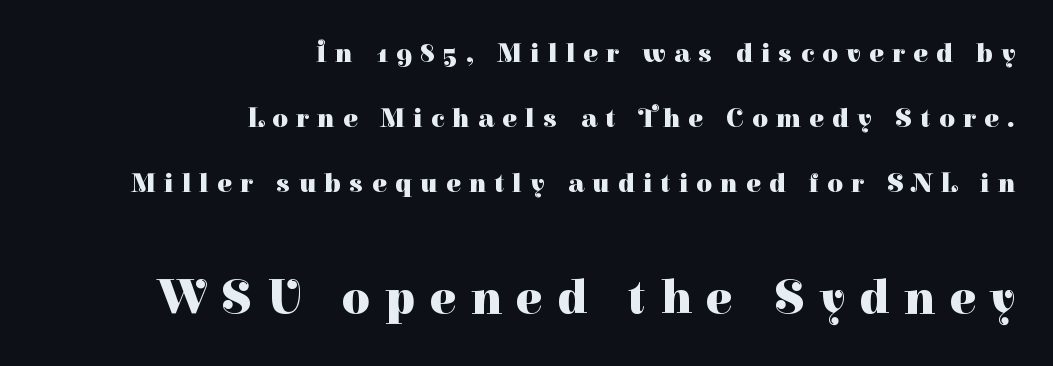
The image shows 48 px heavy serif type, upright; set right-aligned, loose line spacing (2.4x), unusually wide letter spacing (+0.31 em), not underlined; the second (bottom) block is 1.78x larger; high stroke contrast and a medium x-height.
